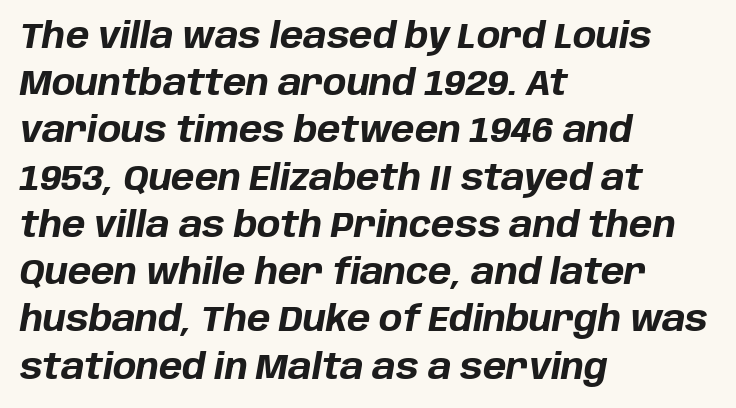
Q: Is the text bold? A: Yes.
Q: Is the text italic (slanted)? A: Yes, it leans right by about 10 degrees.
Q: Is the text underlined? A: No.
Q: How is the paragraph aligned? A: Left-aligned.
Q: Is the spacing between letters normal or unusually wide? A: Normal.
Q: Is the spacing between lines tight, normal or loose? A: Normal.
Q: Width (condensed, normal, or wide)? A: Normal.
Q: Stroke contrast? A: Low.
Q: x-height? A: Large.
Q: Monospaced? A: No.
